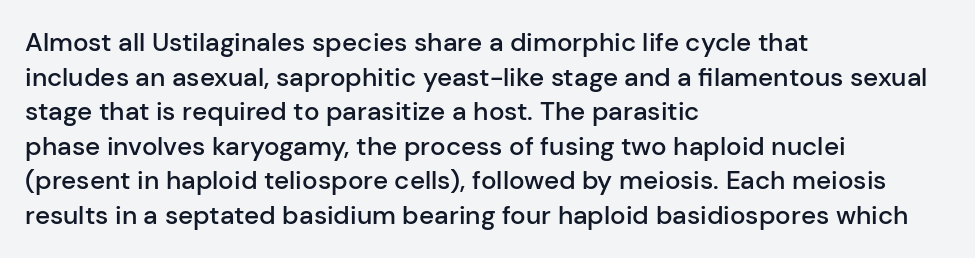
Q: Is the text bold? A: Semi-bold.
Q: Is the text italic (slanted)? A: No, it is upright.
Q: Is the text underlined? A: No.
Q: How is the paragraph aligned? A: Left-aligned.
Q: Is the spacing between letters normal or unusually wide? A: Normal.
Q: Is the spacing between lines tight, normal or loose? A: Normal.
